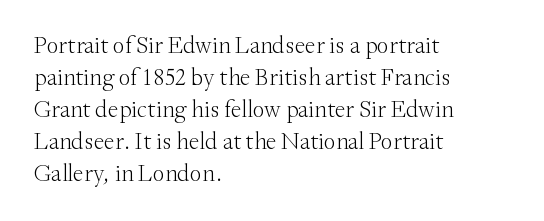
A bare baseline throughout the passage. Does the lettering tilt? It doesn't — this is upright. Leftover space on each line is placed entirely after the last word. Regarding leading, the lines here are spaced in the standard way. Inter-character spacing is left at the font's built-in metrics. Compared with a typical body face, this is equally light or lighter still.
